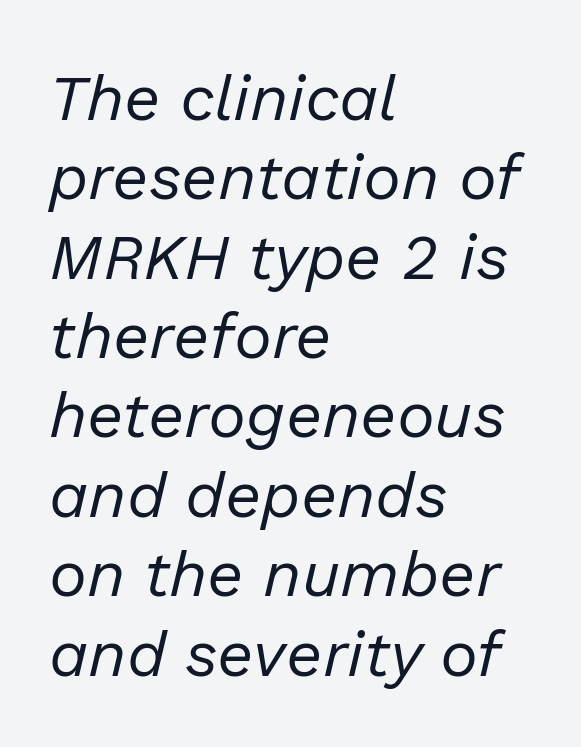
The image shows 64 px regular-weight type, italic (leaning right); set left-aligned, line spacing 1.24x, normal letter spacing, not underlined; low stroke contrast and a medium x-height.
